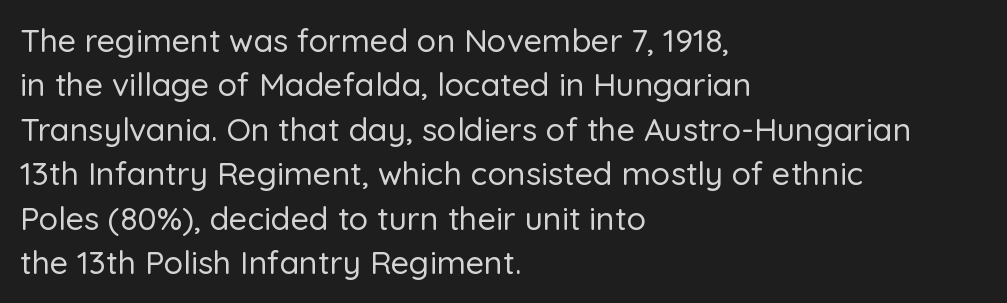
The image shows 32 px sans-serif type, upright; set left-aligned, normal line spacing (1.39x), normal letter spacing, not underlined; low stroke contrast and a medium x-height.
